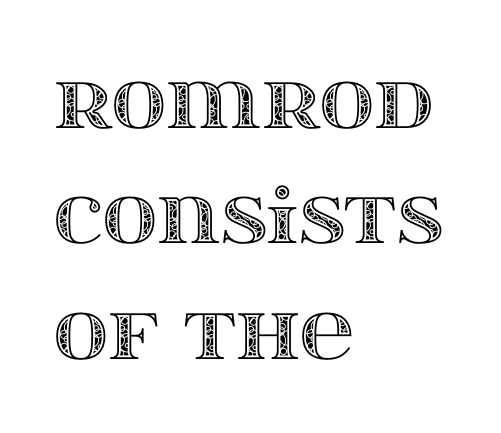
The image shows 75 px wide type, upright; set left-aligned, normal line spacing (1.54x), normal letter spacing, not underlined; a large x-height.
